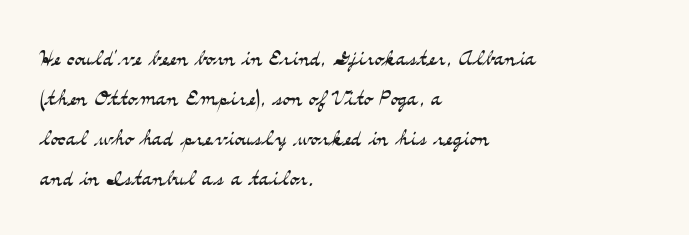
The text was rendered using a seriffed face with decorative stroke endings. The strokes carry an ordinary text weight at most. Any mark beneath the type? The region is blank.
